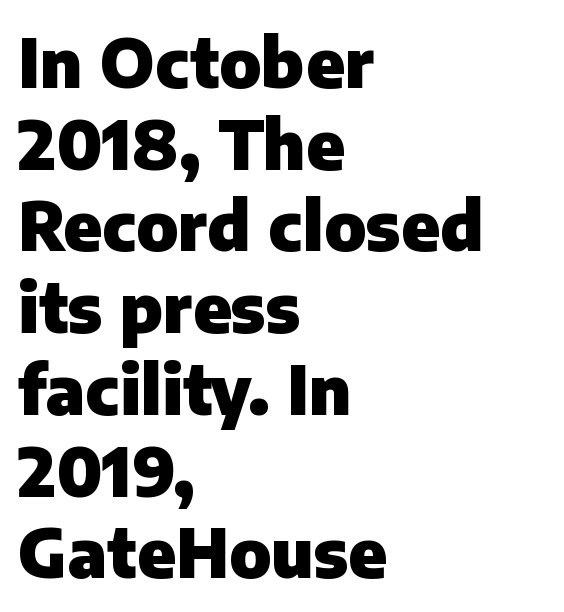
{"serif": "no", "italic": "no", "bold": "yes", "weight": "heavy", "width": "normal", "stroke_contrast": "low", "x_height": "medium", "monospaced": "no", "underline": "no", "align": "left", "line_spacing_ratio": 1.22, "letter_spacing": "normal", "letter_spacing_em": 0.0, "glyph_px": 67}
